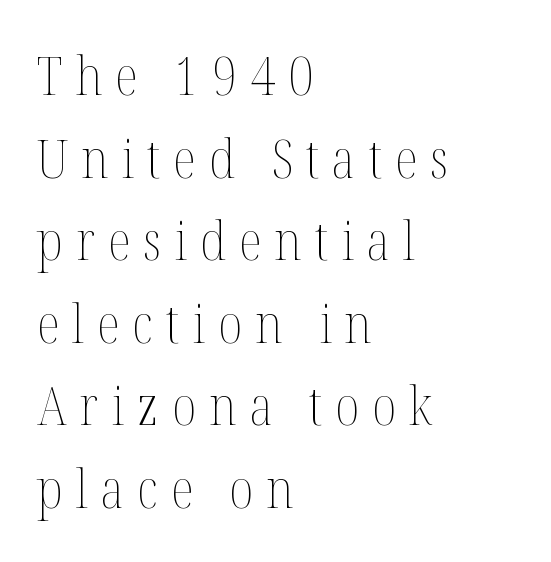
This reads as an unemphasized weight, regular at the heaviest. Vertical spacing — default. Any mark beneath the type? The region is blank. Ordinary non-slanted type is in use. Do the characters align in a grid? No, the font is proportional. The gaps between neighbouring characters are conspicuously large.
